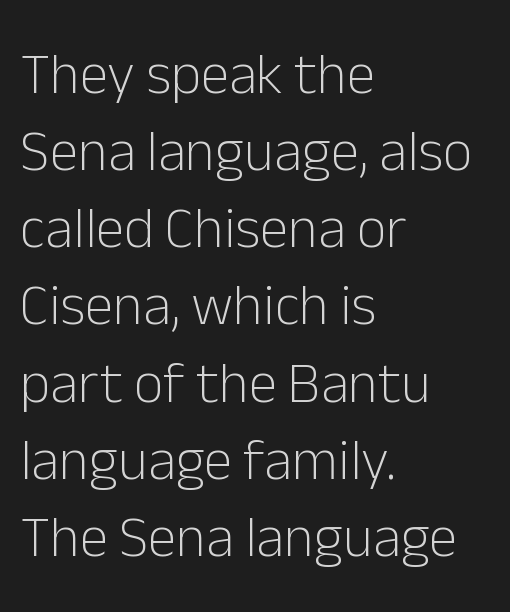
Successive baselines arrive at the customary interval. Tracking here is standard; glyphs follow each other at the usual distance. You can tell from the bare stems that sans-serif type was used. The letters stand upright; this is a roman face.
